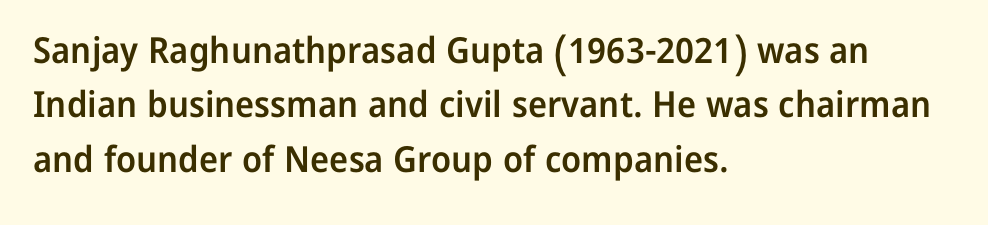
A bare baseline throughout the passage. These words are printed semibold, heavier than regular yet not bold. Is the block centered? No — it sits flush against the left margin. Leading matches the norm, producing a regular column. The tracking reads as untouched default to a designer's eye.
